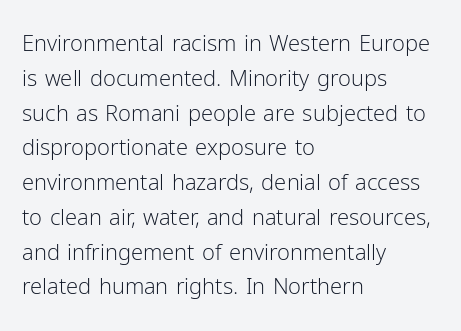
Q: Is the text bold? A: No.
Q: Is the text italic (slanted)? A: No, it is upright.
Q: Is the text underlined? A: No.
Q: How is the paragraph aligned? A: Left-aligned.
Q: Is the spacing between letters normal or unusually wide? A: Normal.
Q: Is the spacing between lines tight, normal or loose? A: Normal.
